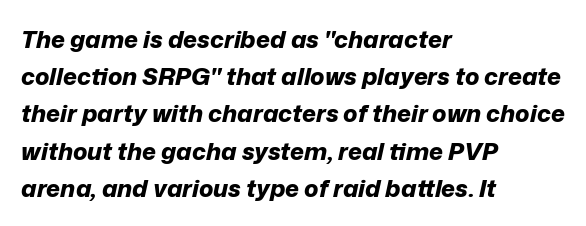
{"italic": "yes", "lean": "right", "slant_degrees": 12, "bold": "yes", "underline": "no", "align": "left", "line_spacing": "normal", "line_spacing_ratio": 1.55, "letter_spacing": "normal", "letter_spacing_em": 0.0, "glyph_px": 24}
